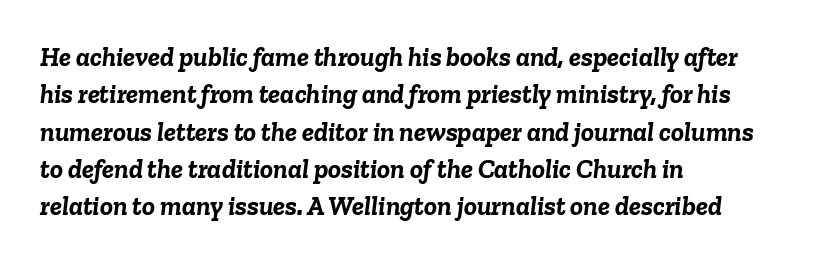
Q: Is the text bold? A: Yes.
Q: Is the text italic (slanted)? A: Yes, it leans right by about 6 degrees.
Q: Is the text underlined? A: No.
Q: How is the paragraph aligned? A: Left-aligned.
Q: Is the spacing between letters normal or unusually wide? A: Normal.
Q: Is the spacing between lines tight, normal or loose? A: Normal.
